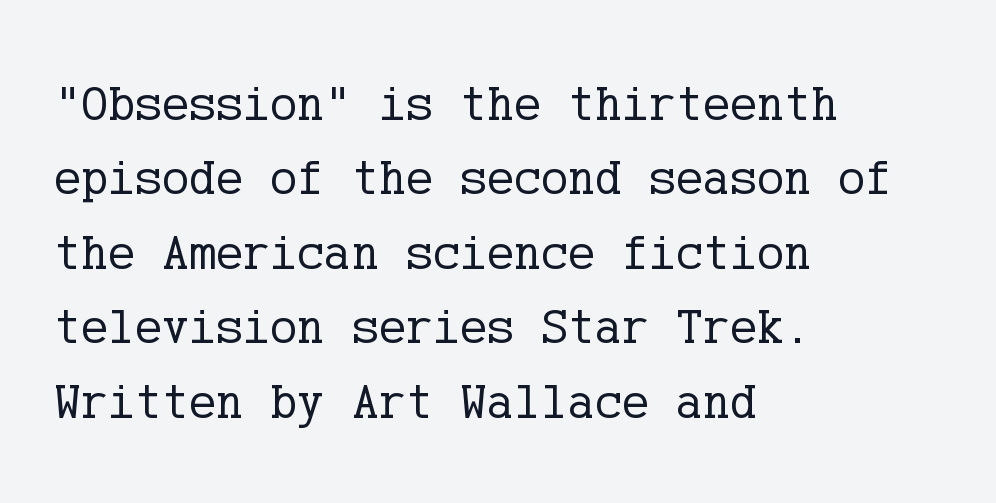
Q: Is the text bold? A: No.
Q: Is the text italic (slanted)? A: No, it is upright.
Q: Is the typeface a serif or a sans-serif typeface? A: Serif.
Q: Is the text underlined? A: No.
Q: How is the paragraph aligned? A: Left-aligned.
Q: Is the spacing between letters normal or unusually wide? A: Normal.
Q: Is the spacing between lines tight, normal or loose? A: Normal.
Q: Width (condensed, normal, or wide)? A: Normal.
Q: Stroke contrast? A: Low.
Q: x-height? A: Medium.
